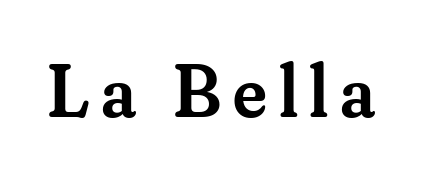
The image shows 75 px semibold serif type, upright; set not underlined; medium stroke contrast and a small x-height.
